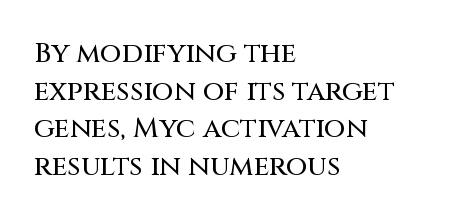
{"serif": "no", "italic": "no", "width": "normal", "stroke_contrast": "medium", "x_height": "large", "monospaced": "no", "underline": "no", "align": "left", "line_spacing": "normal", "line_spacing_ratio": 1.34, "letter_spacing": "normal", "letter_spacing_em": 0.0, "glyph_px": 28}
